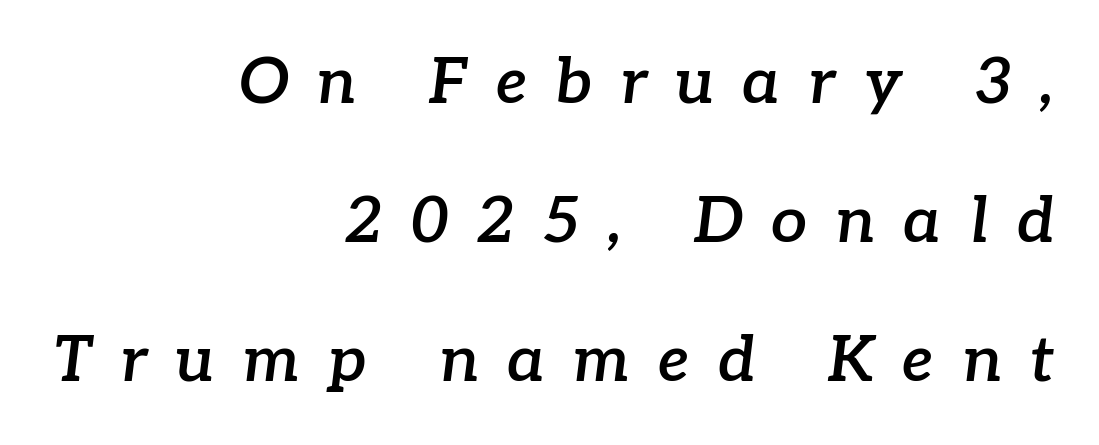
{"serif": "yes", "italic": "yes", "lean": "right", "slant_degrees": 7, "bold": "semi", "weight": "semibold", "width": "normal", "stroke_contrast": "low", "x_height": "medium", "monospaced": "no", "underline": "no", "align": "right", "line_spacing": "loose", "line_spacing_ratio": 2.17, "letter_spacing": "wide", "letter_spacing_em": 0.44, "glyph_px": 64}
